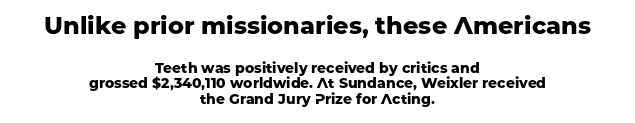
Q: Is the text bold? A: Yes.
Q: Is the text italic (slanted)? A: No, it is upright.
Q: Is the text underlined? A: No.
Q: How is the paragraph aligned? A: Centered.
Q: Is the spacing between letters normal or unusually wide? A: Normal.
Q: Is the spacing between lines tight, normal or loose? A: Tight.
Q: Which block of text is set in a larger size, the first (top) or the second (bottom)? A: The first (top) one.
